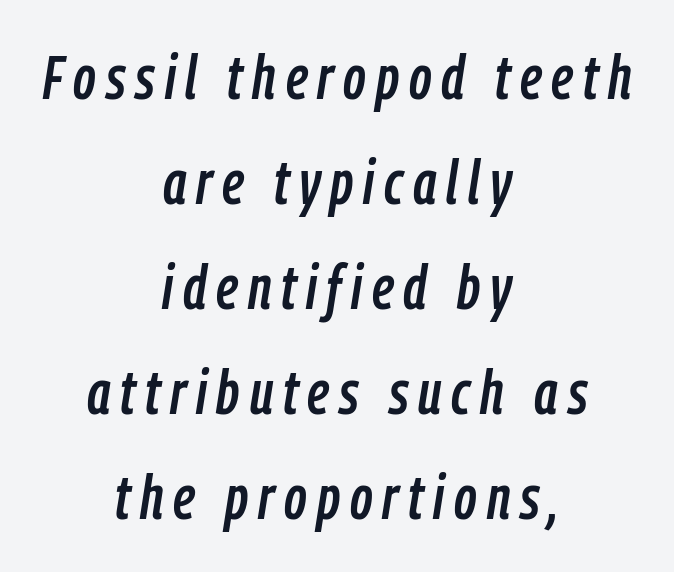
The image shows 61 px condensed type, italic (leaning right); set centered, line spacing 1.72x, not underlined; low stroke contrast and a medium x-height.
